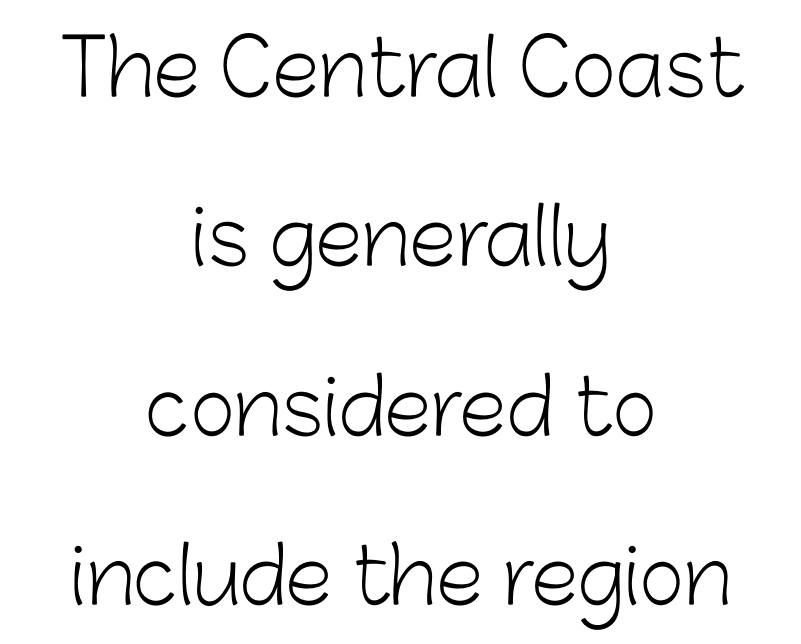
The image shows 77 px light sans-serif type, upright; set centered, loose line spacing (2.2x), normal letter spacing, not underlined; low stroke contrast and a medium x-height.
